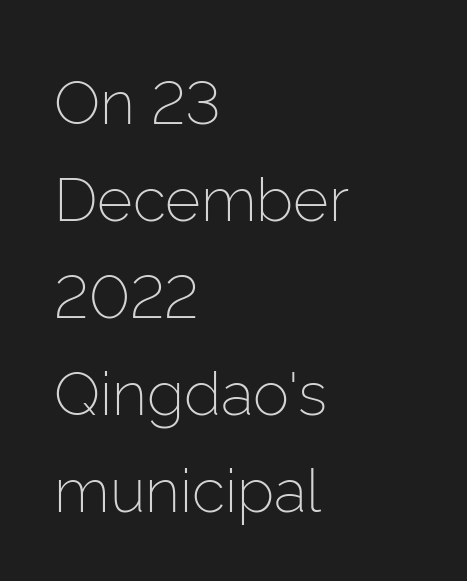
{"serif": "no", "italic": "no", "bold": "no", "weight": "light", "width": "normal", "stroke_contrast": "low", "x_height": "medium", "monospaced": "no", "underline": "no", "align": "left", "line_spacing": "normal", "line_spacing_ratio": 1.59, "letter_spacing": "normal", "letter_spacing_em": 0.0, "glyph_px": 61}
